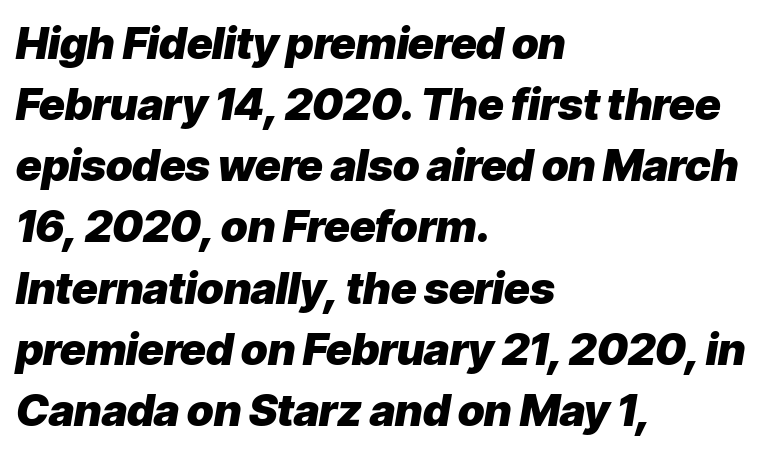
Q: Is the text bold? A: Yes.
Q: Is the text italic (slanted)? A: Yes, it leans right by about 9 degrees.
Q: Is the text underlined? A: No.
Q: How is the paragraph aligned? A: Left-aligned.
Q: Is the spacing between letters normal or unusually wide? A: Normal.
Q: Is the spacing between lines tight, normal or loose? A: Normal.
Q: Width (condensed, normal, or wide)? A: Normal.
Q: Stroke contrast? A: Low.
Q: x-height? A: Medium.
Q: Monospaced? A: No.
